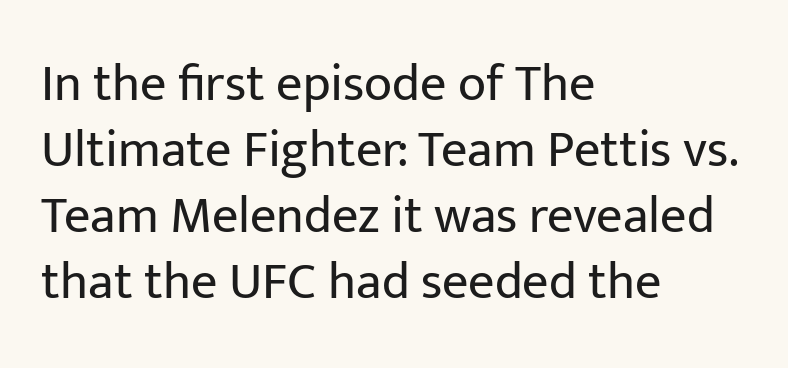
Q: Is the text bold? A: No.
Q: Is the text italic (slanted)? A: No, it is upright.
Q: Is the typeface a serif or a sans-serif typeface? A: Sans-serif.
Q: Is the text underlined? A: No.
Q: How is the paragraph aligned? A: Left-aligned.
Q: Is the spacing between letters normal or unusually wide? A: Normal.
Q: Is the spacing between lines tight, normal or loose? A: Normal.
Q: Width (condensed, normal, or wide)? A: Normal.
Q: Stroke contrast? A: Low.
Q: x-height? A: Medium.
Q: Monospaced? A: No.
